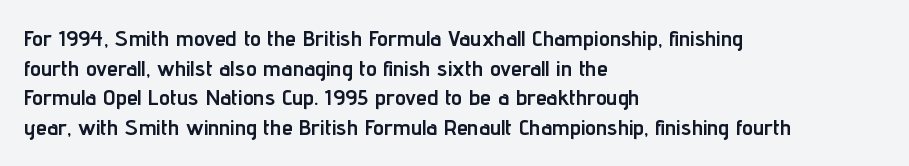
Caption: standard tracking, unaltered. Bold? Absolutely — the strokes are thick and heavy. Where is the straight margin? On the left. The line-height multiplier appears to be the usual default. Underlining? Definitely not there. Upright lettering throughout.
